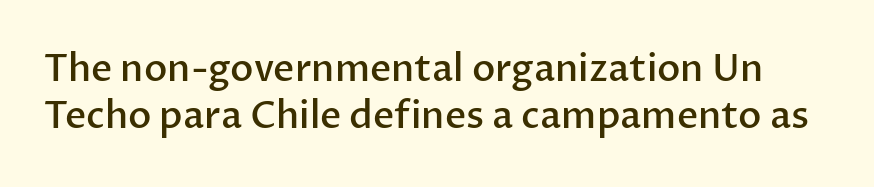
The image shows 37 px semibold sans-serif type, upright; set normal line spacing (1.28x), normal letter spacing, not underlined; low stroke contrast and a medium x-height.
